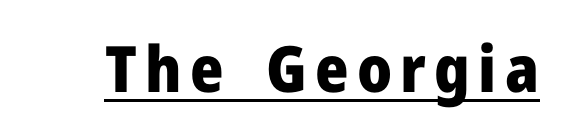
Each letter keeps its own natural width here, so spacing adapts to shape. No italicization has been applied; the sample stays upright. Does a line run under the words? Yes, clearly. Stroke thickness is high; the sample reads as a true bold. Grotesque or geometric, the face here clearly has no serifs.
